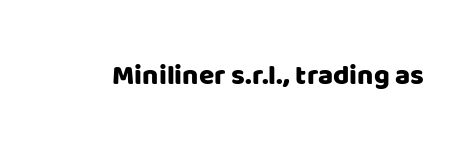
Q: Is the text italic (slanted)? A: No, it is upright.
Q: Is the typeface a serif or a sans-serif typeface? A: Sans-serif.
Q: Is the text underlined? A: No.
Q: Is the spacing between letters normal or unusually wide? A: Normal.
Q: Width (condensed, normal, or wide)? A: Normal.
Q: Stroke contrast? A: Low.
Q: x-height? A: Large.
Q: Monospaced? A: No.
